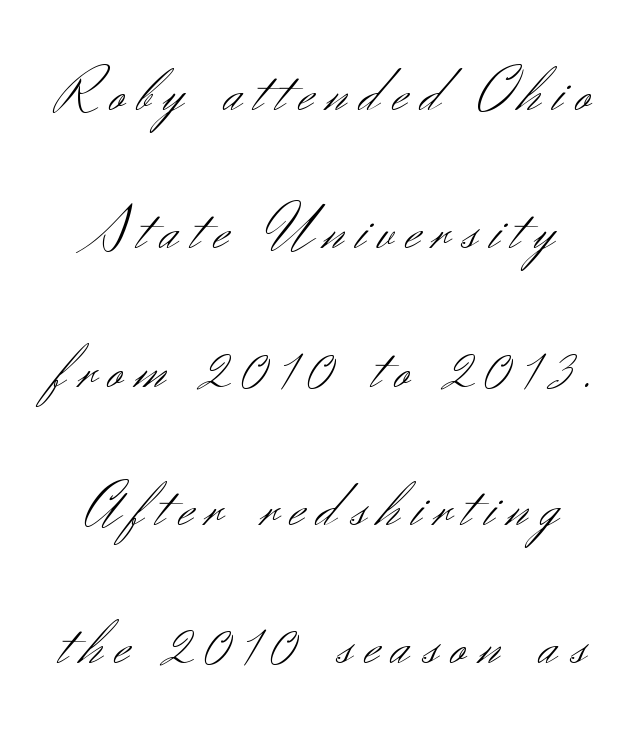
Q: Is the text bold? A: No.
Q: Is the text italic (slanted)? A: Yes.
Q: Is the typeface a serif or a sans-serif typeface? A: Sans-serif.
Q: Is the text underlined? A: No.
Q: Is the spacing between letters normal or unusually wide? A: Unusually wide.
Q: Is the spacing between lines tight, normal or loose? A: Loose.
Q: Width (condensed, normal, or wide)? A: Normal.
Q: Stroke contrast? A: Medium.
Q: x-height? A: Small.
Q: Monospaced? A: No.
